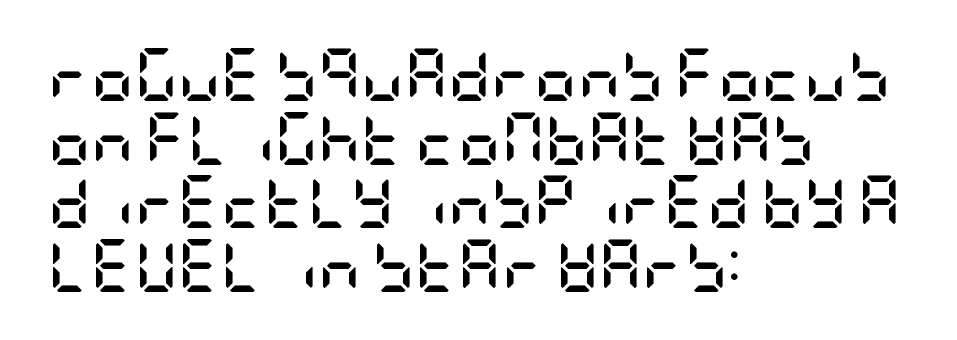
Q: Is the text bold? A: Yes.
Q: Is the text italic (slanted)? A: No, it is upright.
Q: Is the typeface a serif or a sans-serif typeface? A: Sans-serif.
Q: Is the text underlined? A: No.
Q: How is the paragraph aligned? A: Left-aligned.
Q: Is the spacing between letters normal or unusually wide? A: Normal.
Q: Width (condensed, normal, or wide)? A: Condensed.
Q: Stroke contrast? A: Low.
Q: x-height? A: Large.
